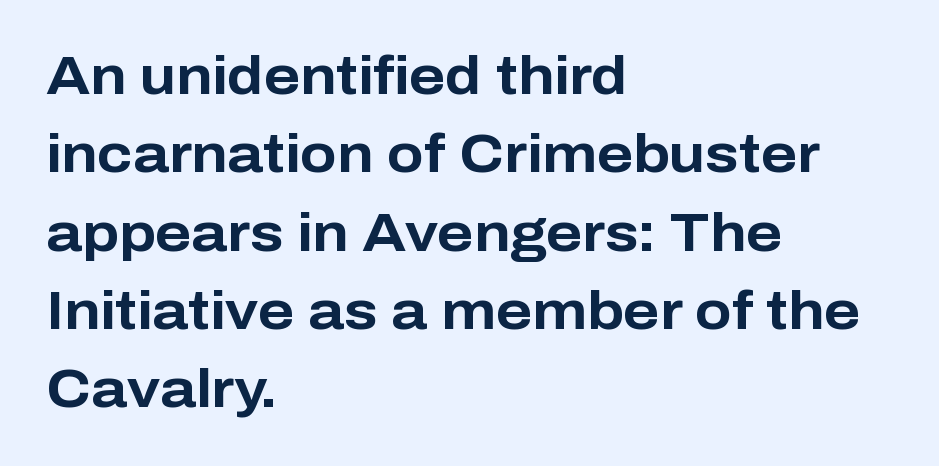
The image shows 54 px bold sans-serif type, upright; set left-aligned, normal line spacing (1.45x), normal letter spacing, not underlined; low stroke contrast and a medium x-height.
